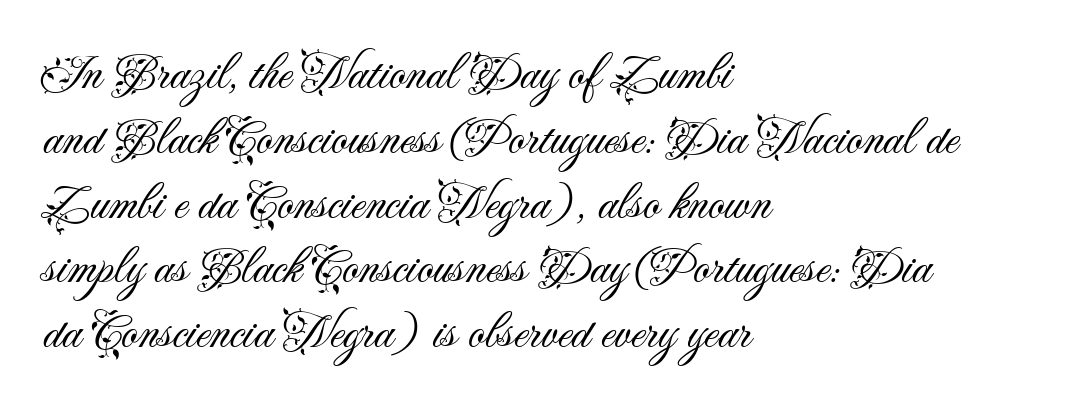
Q: Is the text bold? A: No.
Q: Is the text italic (slanted)? A: Yes.
Q: Is the typeface a serif or a sans-serif typeface? A: Sans-serif.
Q: Is the text underlined? A: No.
Q: How is the paragraph aligned? A: Left-aligned.
Q: Is the spacing between letters normal or unusually wide? A: Normal.
Q: Is the spacing between lines tight, normal or loose? A: Normal.
Q: Width (condensed, normal, or wide)? A: Normal.
Q: Stroke contrast? A: Medium.
Q: x-height? A: Small.
Q: Monospaced? A: No.
